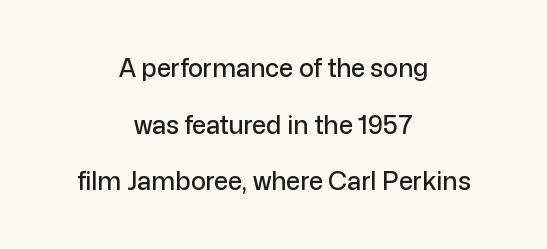
{"italic": "no", "underline": "no", "align": "center", "line_spacing": "loose", "line_spacing_ratio": 2.27, "letter_spacing": "normal", "letter_spacing_em": 0.0, "glyph_px": 25}
